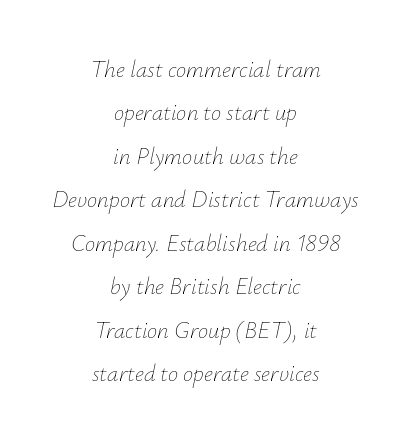
The image shows 23 px text type, italic (leaning right); set centered, line spacing 1.89x, normal letter spacing, not underlined.
